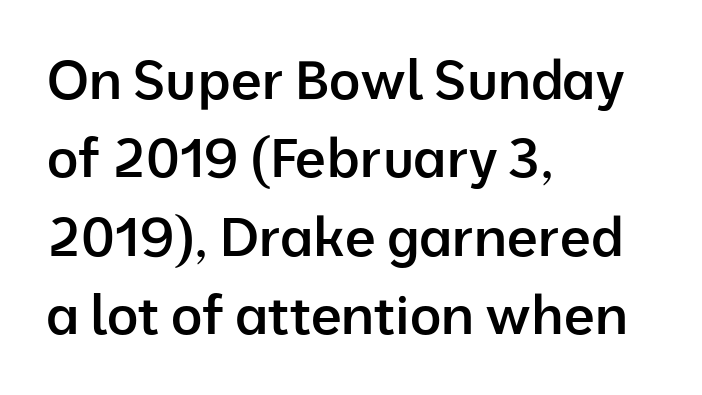
The image shows 54 px semibold sans-serif type, upright; set left-aligned, normal line spacing (1.45x), normal letter spacing, not underlined; low stroke contrast and a medium x-height.
